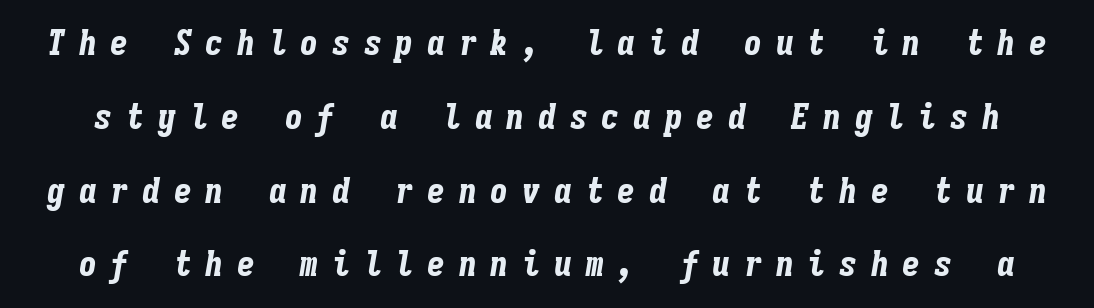
{"italic": "yes", "lean": "right", "slant_degrees": 9, "bold": "yes", "weight": "bold", "width": "condensed", "stroke_contrast": "low", "x_height": "medium", "monospaced": "yes", "underline": "no", "line_spacing": "loose", "line_spacing_ratio": 2.05, "letter_spacing": "wide", "letter_spacing_em": 0.38, "glyph_px": 36}
